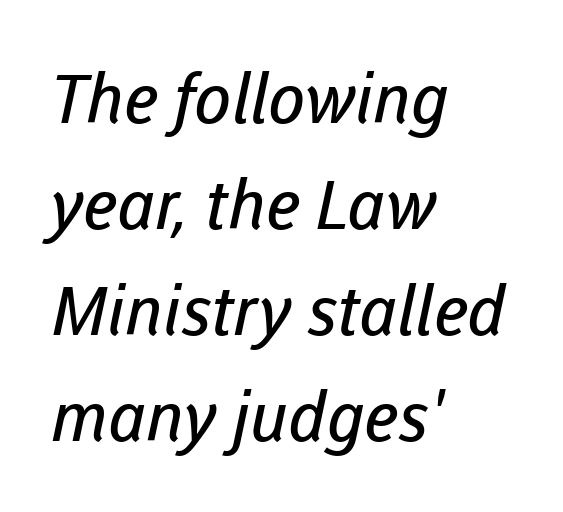
Q: Is the text bold? A: No.
Q: Is the typeface a serif or a sans-serif typeface? A: Sans-serif.
Q: Is the text underlined? A: No.
Q: How is the paragraph aligned? A: Left-aligned.
Q: Is the spacing between letters normal or unusually wide? A: Normal.
Q: Is the spacing between lines tight, normal or loose? A: Normal.
Q: Width (condensed, normal, or wide)? A: Normal.
Q: Stroke contrast? A: Low.
Q: x-height? A: Medium.
Q: Monospaced? A: No.
